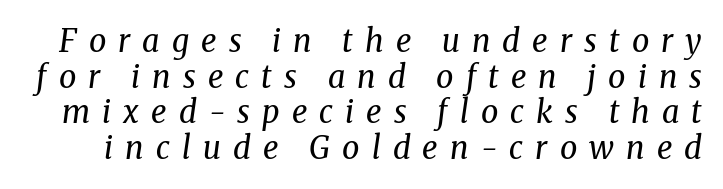
{"serif": "yes", "italic": "yes", "lean": "right", "slant_degrees": 8, "bold": "no", "weight": "regular", "width": "normal", "stroke_contrast": "medium", "x_height": "medium", "monospaced": "no", "underline": "no", "line_spacing": "tight", "line_spacing_ratio": 1.15, "letter_spacing": "wide", "letter_spacing_em": 0.39, "glyph_px": 31}
